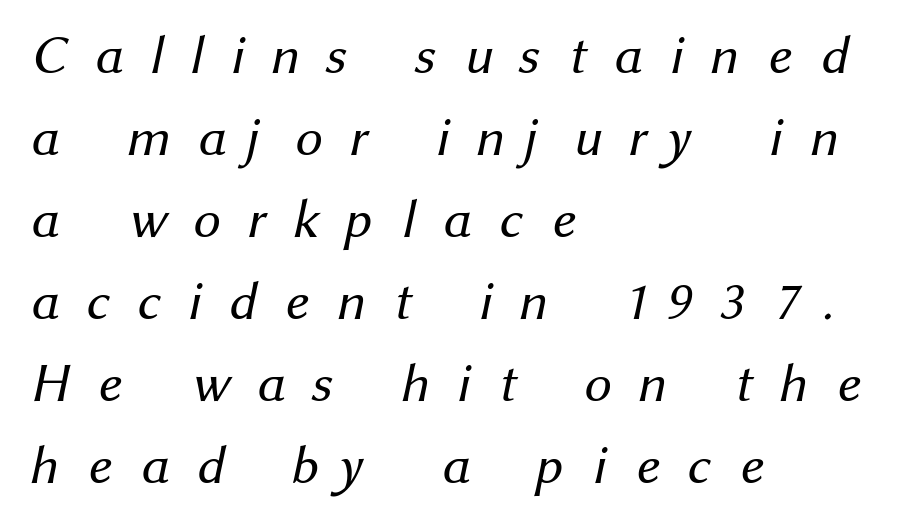
{"serif": "no", "bold": "no", "weight": "regular", "width": "normal", "stroke_contrast": "medium", "x_height": "medium", "monospaced": "no", "underline": "no", "align": "left", "line_spacing": "normal", "line_spacing_ratio": 1.52, "letter_spacing": "wide", "letter_spacing_em": 0.5, "glyph_px": 54}
